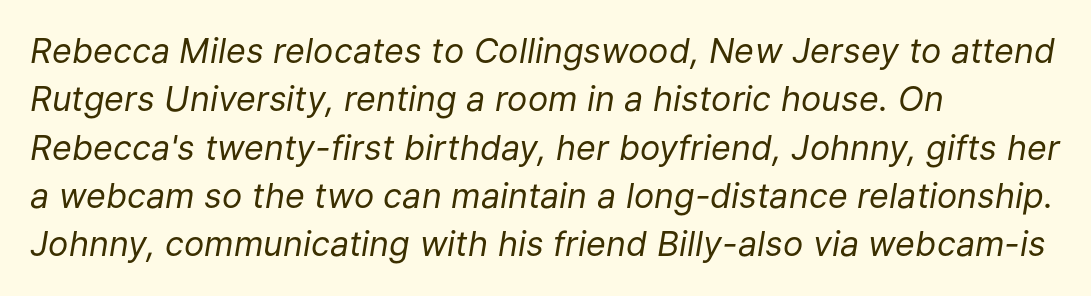
{"italic": "yes", "lean": "right", "slant_degrees": 9, "bold": "no", "weight": "regular", "width": "normal", "stroke_contrast": "low", "x_height": "medium", "monospaced": "no", "underline": "no", "align": "left", "line_spacing": "normal", "line_spacing_ratio": 1.42, "letter_spacing": "normal", "letter_spacing_em": 0.0, "glyph_px": 34}
